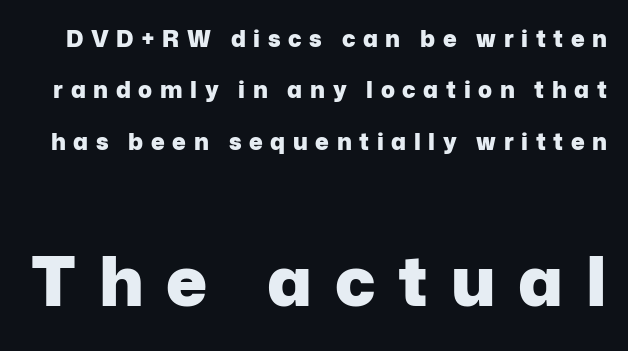
The image shows 69 px heavy sans-serif type, upright; set loose line spacing (2.23x), unusually wide letter spacing (+0.33 em), not underlined; the second (bottom) block is 3.0x larger; low stroke contrast and a medium x-height.
